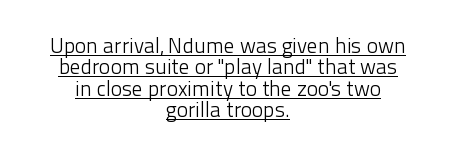
The image shows 21 px text type, upright; set centered, tight line spacing (1.02x), normal letter spacing, underlined.
